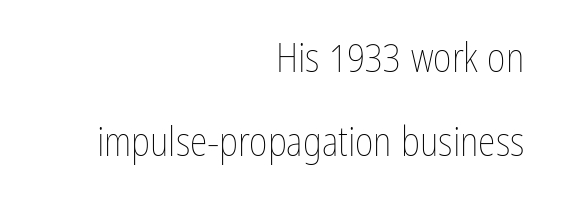
The image shows 40 px thin, condensed type, upright; set right-aligned, loose line spacing (2.11x), normal letter spacing, not underlined; low stroke contrast and a medium x-height.
